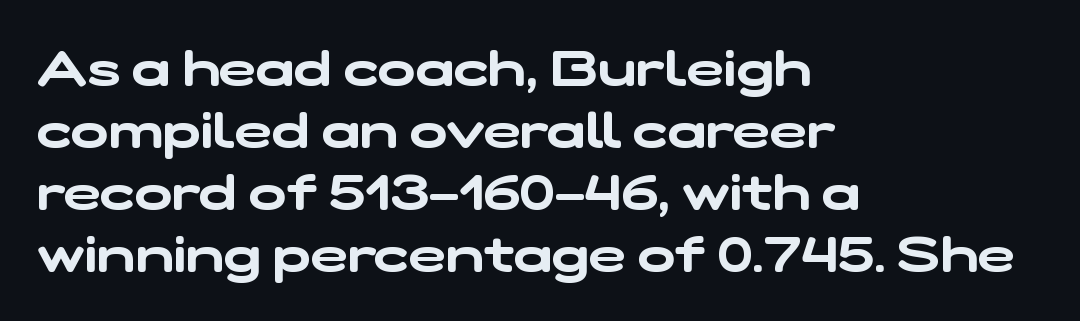
Q: Is the typeface a serif or a sans-serif typeface? A: Sans-serif.
Q: Is the text underlined? A: No.
Q: How is the paragraph aligned? A: Left-aligned.
Q: Is the spacing between letters normal or unusually wide? A: Normal.
Q: Width (condensed, normal, or wide)? A: Wide.
Q: Stroke contrast? A: Low.
Q: x-height? A: Medium.
Q: Monospaced? A: No.
